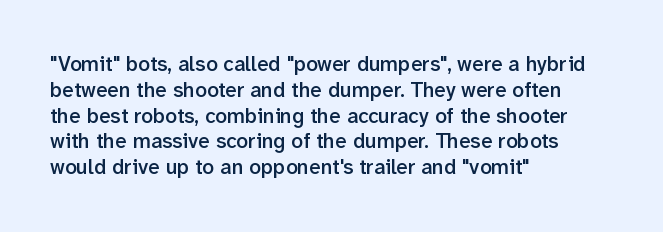
Q: Is the text bold? A: Semi-bold.
Q: Is the text italic (slanted)? A: No, it is upright.
Q: Is the text underlined? A: No.
Q: How is the paragraph aligned? A: Left-aligned.
Q: Is the spacing between letters normal or unusually wide? A: Normal.
